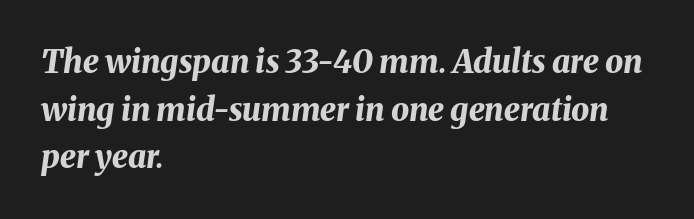
The image shows 32 px bold type, italic (leaning right); set left-aligned, normal line spacing (1.49x), normal letter spacing, not underlined; medium stroke contrast and a medium x-height.
